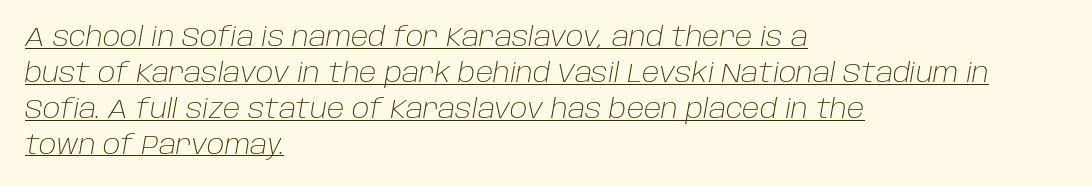
{"italic": "yes", "lean": "right", "slant_degrees": 10, "bold": "no", "underline": "yes", "align": "left", "line_spacing": "normal", "line_spacing_ratio": 1.38, "letter_spacing": "normal", "letter_spacing_em": 0.0, "glyph_px": 26}
